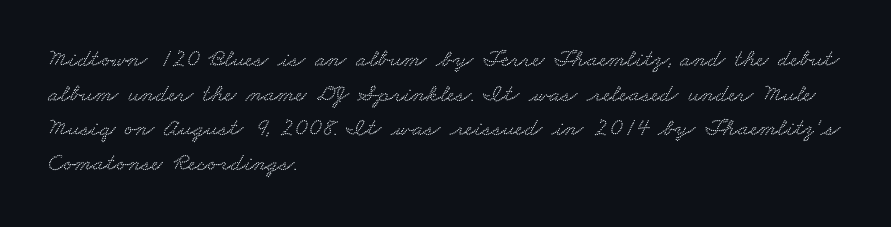
{"underline": "no", "align": "left", "line_spacing": "normal", "line_spacing_ratio": 1.39, "letter_spacing": "normal", "letter_spacing_em": 0.0, "glyph_px": 25}
